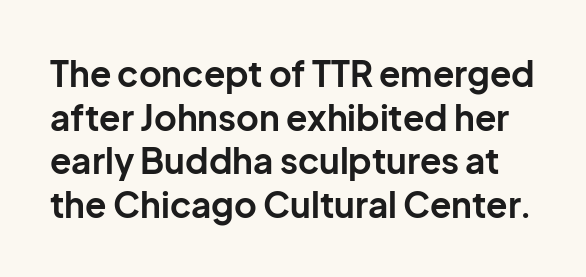
Q: Is the text bold? A: Yes.
Q: Is the text italic (slanted)? A: No, it is upright.
Q: Is the typeface a serif or a sans-serif typeface? A: Sans-serif.
Q: Is the text underlined? A: No.
Q: Is the spacing between letters normal or unusually wide? A: Normal.
Q: Is the spacing between lines tight, normal or loose? A: Normal.
Q: Width (condensed, normal, or wide)? A: Normal.
Q: Stroke contrast? A: Low.
Q: x-height? A: Medium.
Q: Monospaced? A: No.
